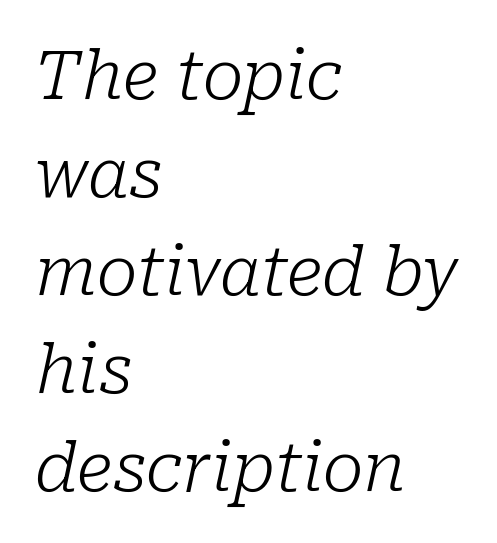
The image shows 68 px light serif type, italic (leaning right); set left-aligned, normal line spacing (1.44x), normal letter spacing, not underlined; low stroke contrast and a medium x-height.
